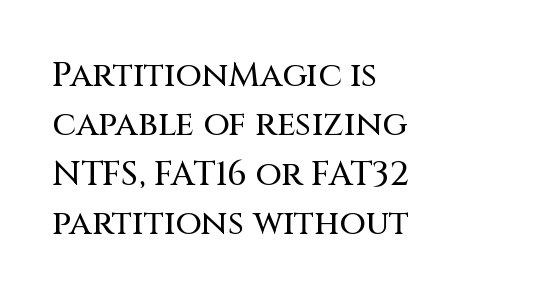
Q: Is the text italic (slanted)? A: No, it is upright.
Q: Is the typeface a serif or a sans-serif typeface? A: Sans-serif.
Q: Is the text underlined? A: No.
Q: How is the paragraph aligned? A: Left-aligned.
Q: Is the spacing between letters normal or unusually wide? A: Normal.
Q: Is the spacing between lines tight, normal or loose? A: Normal.
Q: Width (condensed, normal, or wide)? A: Normal.
Q: Stroke contrast? A: Medium.
Q: x-height? A: Large.
Q: Monospaced? A: No.
